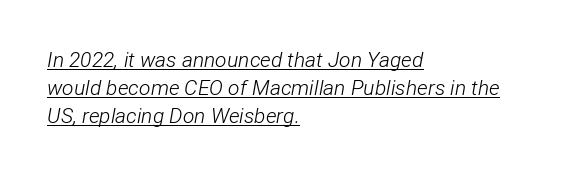
Notice how the stems are inclined rather than vertical — that's the hallmark of italics. Inter-character spacing is left at the font's built-in metrics. Students, observe: this is what conventionally led text looks like. Each line of the rendering has a horizontal stroke beneath the glyphs. The cut favours lightness, reaching ordinary text weight at its darkest.
